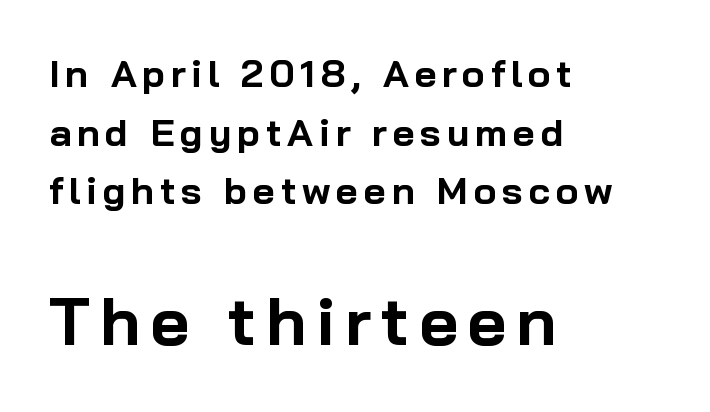
The image shows 67 px bold sans-serif type, upright; set left-aligned, normal line spacing (1.54x), not underlined; the second (bottom) block is 1.76x larger; low stroke contrast and a medium x-height.
